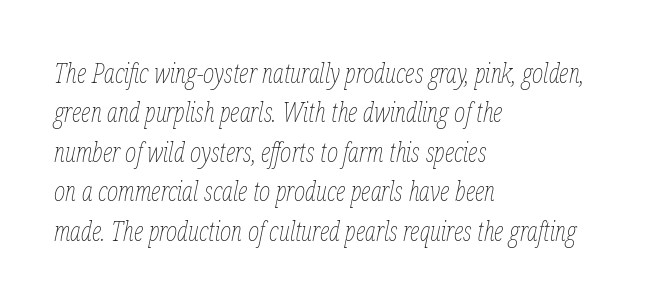
Just letters on the line, the space beneath them empty. The letterforms sit shoulder to shoulder at normal distance. The strokes are not fattened; the text isn't bold. Which margin do the lines hug? The left one — the right edge is uneven. The specimen reads as italic at a glance.
